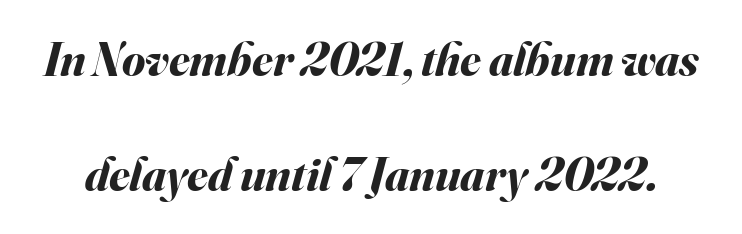
The image shows 47 px bold type, italic (leaning right); set loose line spacing (2.45x), normal letter spacing, not underlined; medium stroke contrast and a small x-height.
